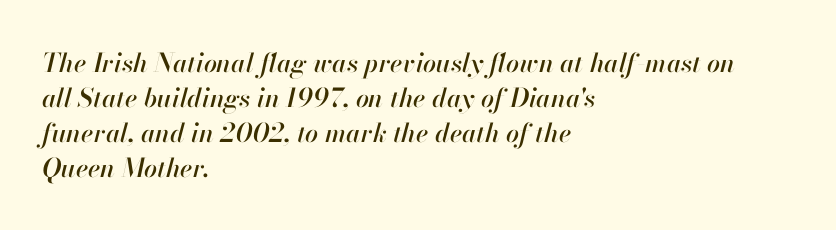
Q: Is the text italic (slanted)? A: Yes, it leans right by about 13 degrees.
Q: Is the text underlined? A: No.
Q: How is the paragraph aligned? A: Left-aligned.
Q: Is the spacing between letters normal or unusually wide? A: Normal.
Q: Is the spacing between lines tight, normal or loose? A: Normal.
